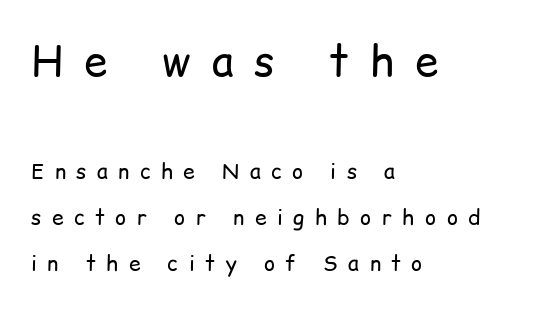
Q: Is the text bold? A: No.
Q: Is the text italic (slanted)? A: No, it is upright.
Q: Is the typeface a serif or a sans-serif typeface? A: Sans-serif.
Q: Is the text underlined? A: No.
Q: How is the paragraph aligned? A: Left-aligned.
Q: Is the spacing between letters normal or unusually wide? A: Unusually wide.
Q: Is the spacing between lines tight, normal or loose? A: Loose.
Q: Which block of text is set in a larger size, the first (top) or the second (bottom)? A: The first (top) one.
Q: Width (condensed, normal, or wide)? A: Normal.
Q: Stroke contrast? A: Low.
Q: x-height? A: Medium.
Q: Monospaced? A: No.
